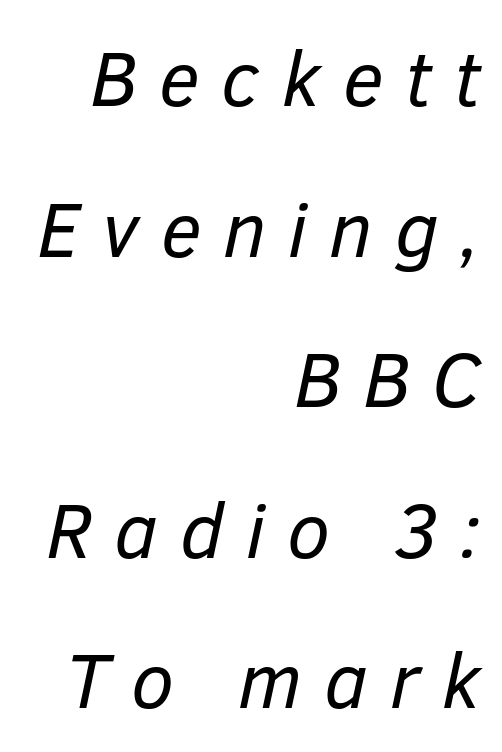
{"italic": "yes", "lean": "right", "slant_degrees": 12, "bold": "no", "weight": "regular", "width": "normal", "stroke_contrast": "low", "x_height": "medium", "monospaced": "no", "underline": "no", "align": "right", "line_spacing": "loose", "line_spacing_ratio": 1.93, "letter_spacing": "wide", "letter_spacing_em": 0.28, "glyph_px": 78}
